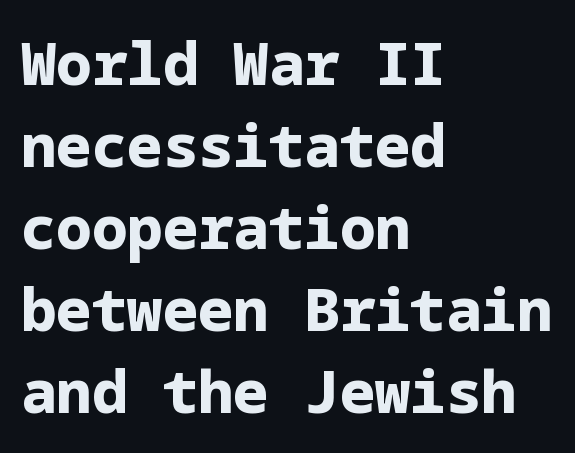
The image shows 59 px bold sans-serif type, upright; set left-aligned, normal line spacing (1.39x), normal letter spacing, not underlined; low stroke contrast and a medium x-height.
